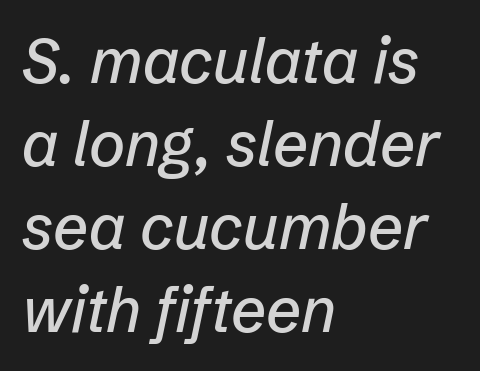
Would a proofreader flag this as italicized? Yes. Teacher's note: observe the even left margin — that is flush-left alignment. Here the designer chose a conventional face with non-uniform glyph widths. Underline: absent. These lines sit exactly where default settings would place them. The letterforms sit shoulder to shoulder at normal distance.
